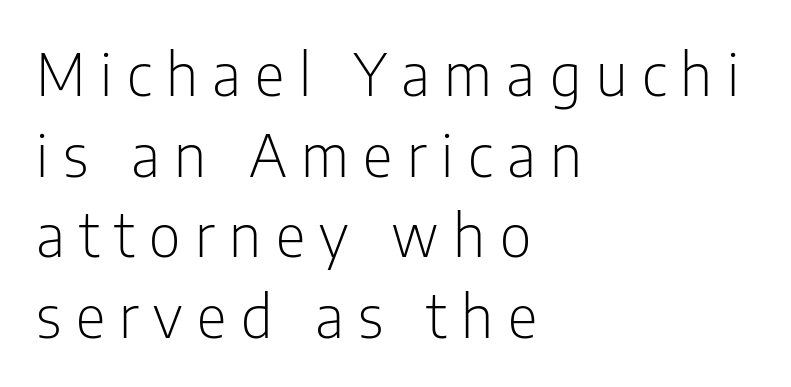
{"serif": "no", "italic": "no", "bold": "no", "weight": "light", "width": "condensed", "stroke_contrast": "low", "x_height": "medium", "monospaced": "no", "underline": "no", "align": "left", "line_spacing": "normal", "line_spacing_ratio": 1.39, "letter_spacing": "wide", "letter_spacing_em": 0.25, "glyph_px": 58}
